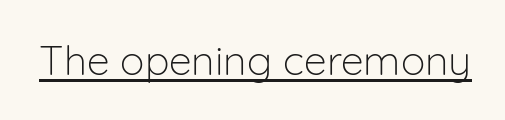
When letters stand straight like this, we call the style roman or upright. Nothing sits at the stroke ends, so this counts as sans-serif. The rendering uses the underline text-decoration. Caption: face not bold, strokes unweighted.
